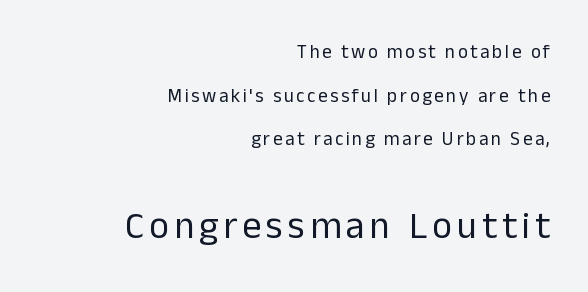
The image shows 38 px regular-weight sans-serif type, upright; set right-aligned, loose line spacing (2.29x), not underlined; the second (bottom) block is 2.0x larger; low stroke contrast and a medium x-height.
